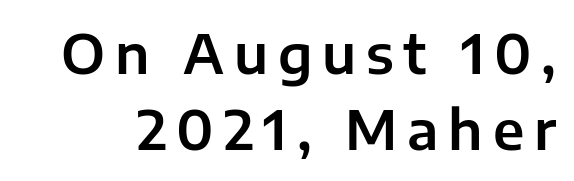
The image shows 54 px sans-serif type, upright; set normal line spacing (1.41x), not underlined; low stroke contrast and a medium x-height.
